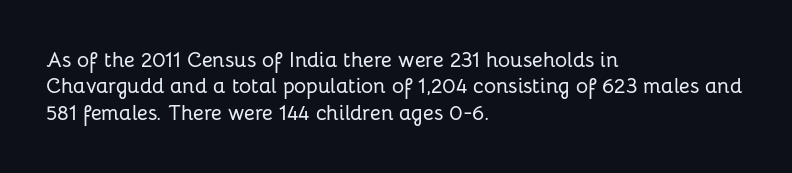
{"italic": "no", "underline": "no", "align": "left", "line_spacing": "normal", "line_spacing_ratio": 1.26, "letter_spacing": "normal", "letter_spacing_em": 0.0, "glyph_px": 21}
